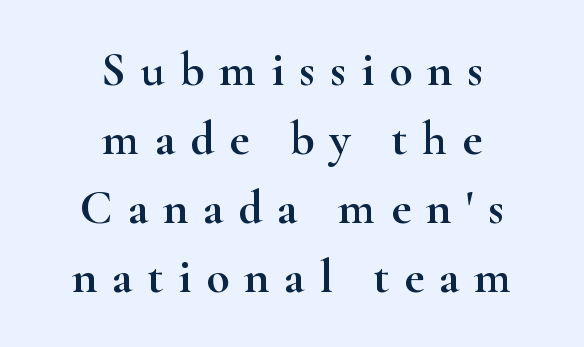
Q: Is the text italic (slanted)? A: No, it is upright.
Q: Is the typeface a serif or a sans-serif typeface? A: Serif.
Q: Is the text underlined? A: No.
Q: How is the paragraph aligned? A: Centered.
Q: Is the spacing between letters normal or unusually wide? A: Unusually wide.
Q: Is the spacing between lines tight, normal or loose? A: Normal.
Q: Width (condensed, normal, or wide)? A: Wide.
Q: Stroke contrast? A: High.
Q: x-height? A: Small.
Q: Monospaced? A: No.
